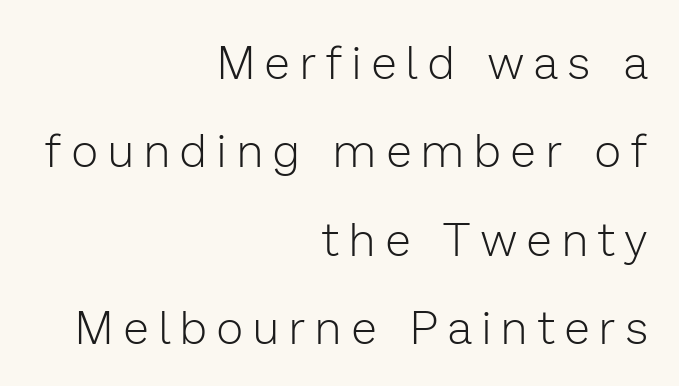
{"serif": "no", "italic": "no", "bold": "no", "weight": "light", "width": "normal", "stroke_contrast": "low", "x_height": "medium", "monospaced": "no", "underline": "no", "align": "right", "line_spacing": "loose", "line_spacing_ratio": 1.92, "letter_spacing": "wide", "letter_spacing_em": 0.23, "glyph_px": 46}
